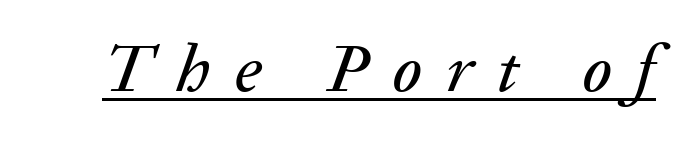
Q: Is the text italic (slanted)? A: Yes, it leans right by about 20 degrees.
Q: Is the text underlined? A: Yes.
Q: Is the spacing between letters normal or unusually wide? A: Unusually wide.
Q: Width (condensed, normal, or wide)? A: Normal.
Q: Stroke contrast? A: Low.
Q: x-height? A: Medium.
Q: Monospaced? A: No.
